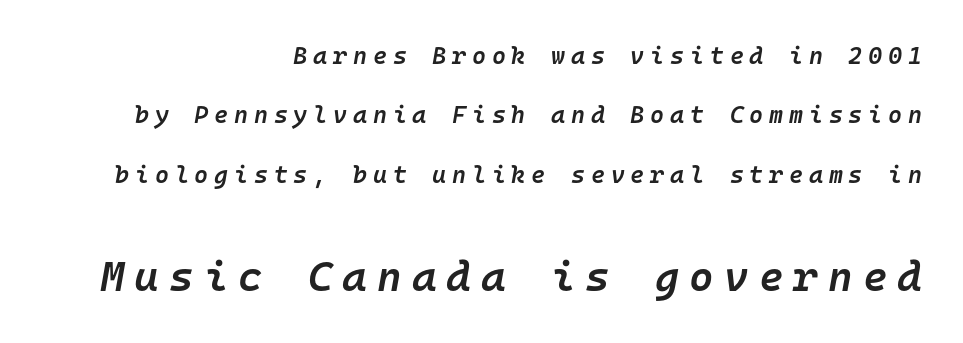
Q: Is the text bold? A: Semi-bold.
Q: Is the text italic (slanted)? A: Yes, it leans right by about 10 degrees.
Q: Is the text underlined? A: No.
Q: How is the paragraph aligned? A: Right-aligned.
Q: Is the spacing between letters normal or unusually wide? A: Unusually wide.
Q: Is the spacing between lines tight, normal or loose? A: Loose.
Q: Which block of text is set in a larger size, the first (top) or the second (bottom)? A: The second (bottom) one.
Q: Width (condensed, normal, or wide)? A: Normal.
Q: Stroke contrast? A: Low.
Q: x-height? A: Medium.
Q: Monospaced? A: Yes.
